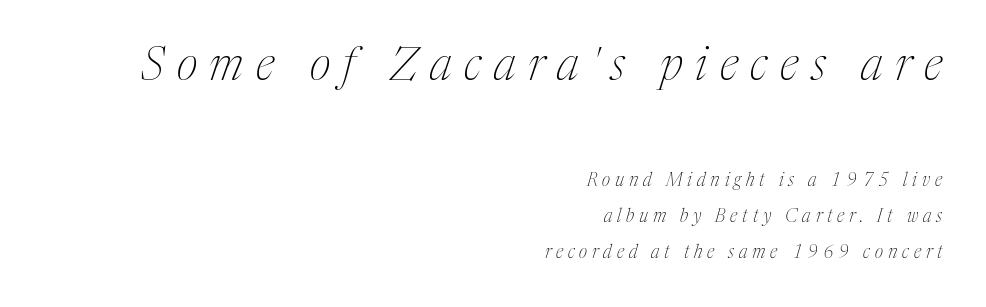
Casual observation: everything's shoved over to the right. Letters have the restrained weight of plain body copy at most. Underlining? Definitely not there. In terms of posture, this sample is oblique. Does the bottom block carry the larger type? No, the top block does.
